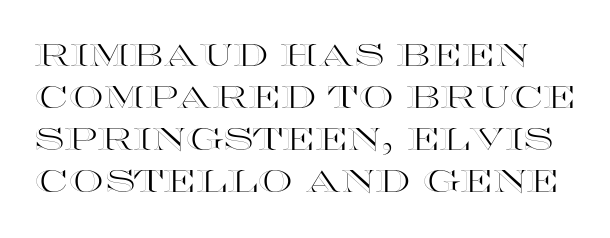
{"italic": "no", "width": "wide", "x_height": "large", "monospaced": "no", "underline": "no", "line_spacing": "normal", "line_spacing_ratio": 1.36, "letter_spacing": "normal", "letter_spacing_em": 0.0, "glyph_px": 31}
